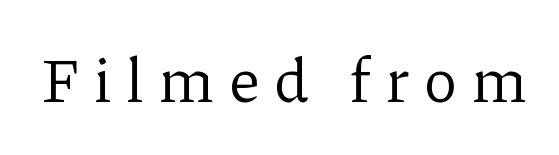
The image shows 62 px regular-weight serif type, upright; set unusually wide letter spacing (+0.25 em), not underlined; low stroke contrast and a medium x-height.
